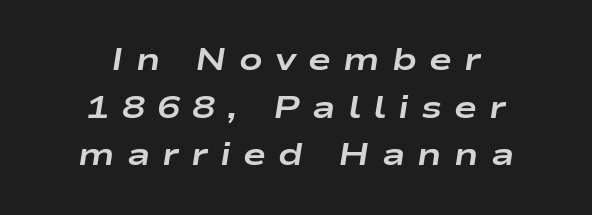
Q: Is the text bold? A: Yes.
Q: Is the text italic (slanted)? A: Yes, it leans right by about 9 degrees.
Q: Is the text underlined? A: No.
Q: How is the paragraph aligned? A: Centered.
Q: Is the spacing between letters normal or unusually wide? A: Unusually wide.
Q: Is the spacing between lines tight, normal or loose? A: Normal.
Q: Width (condensed, normal, or wide)? A: Wide.
Q: Stroke contrast? A: Low.
Q: x-height? A: Medium.
Q: Monospaced? A: No.
